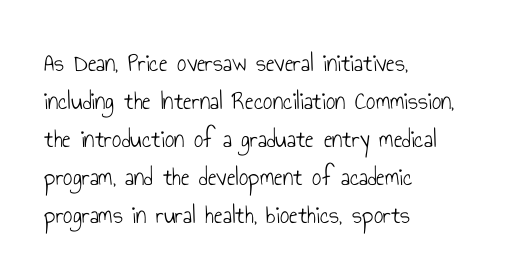
{"italic": "no", "bold": "no", "underline": "no", "align": "left", "line_spacing": "normal", "line_spacing_ratio": 1.46, "letter_spacing": "normal", "letter_spacing_em": 0.0, "glyph_px": 26}
